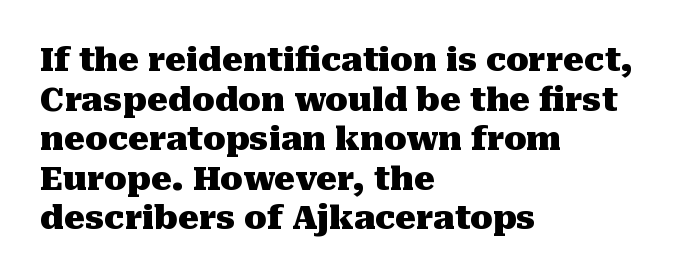
{"serif": "yes", "italic": "no", "bold": "yes", "weight": "heavy", "width": "normal", "stroke_contrast": "medium", "x_height": "medium", "monospaced": "no", "underline": "no", "align": "left", "line_spacing_ratio": 1.2, "letter_spacing": "normal", "letter_spacing_em": 0.0, "glyph_px": 33}
